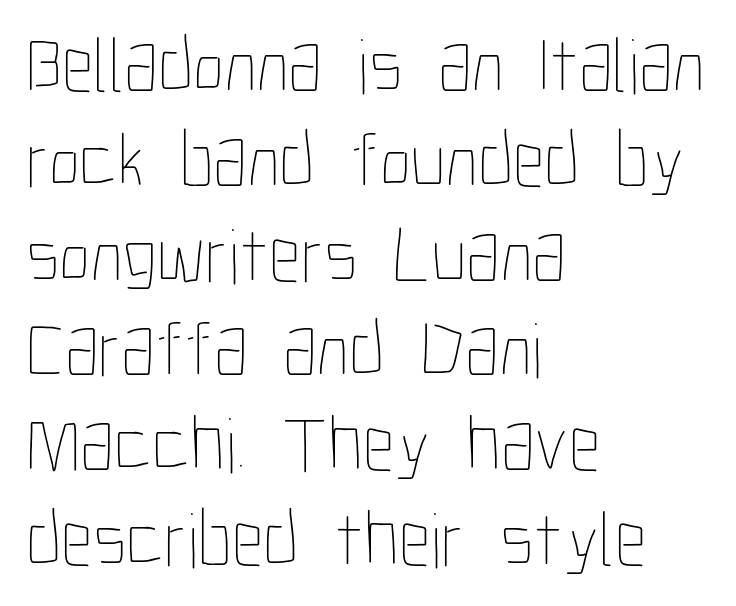
The image shows 79 px thin, condensed type, upright; set left-aligned, line spacing 1.2x, normal letter spacing, not underlined; low stroke contrast and a medium x-height.
